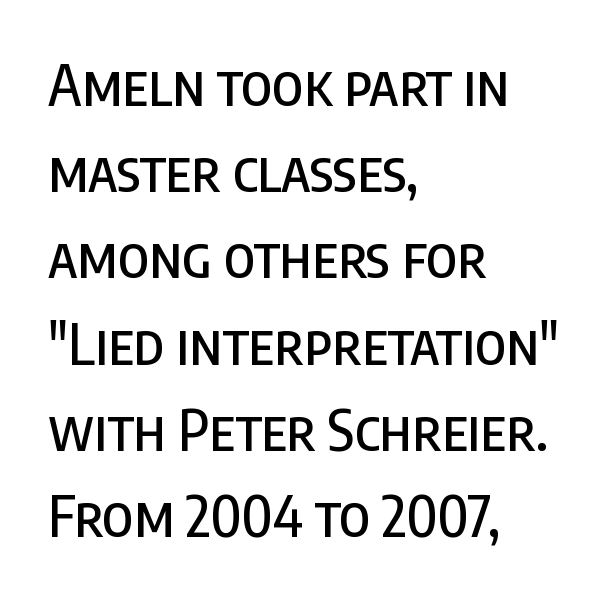
{"serif": "no", "italic": "no", "width": "condensed", "stroke_contrast": "low", "x_height": "large", "monospaced": "no", "underline": "no", "align": "left", "line_spacing": "normal", "line_spacing_ratio": 1.54, "letter_spacing": "normal", "letter_spacing_em": 0.0, "glyph_px": 56}
